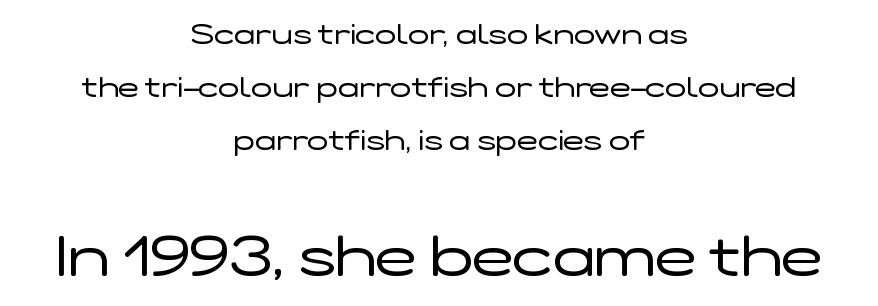
The passage shown is typed in a proportional face where columns would drift. Centered paragraph, ragged on both sides. Decoration check: the copy has no underline. A light-to-regular cut is what we see here. Observe the absence of serifs on each vertical stroke in this sample. The letters stand straight up with perfectly vertical stems.
